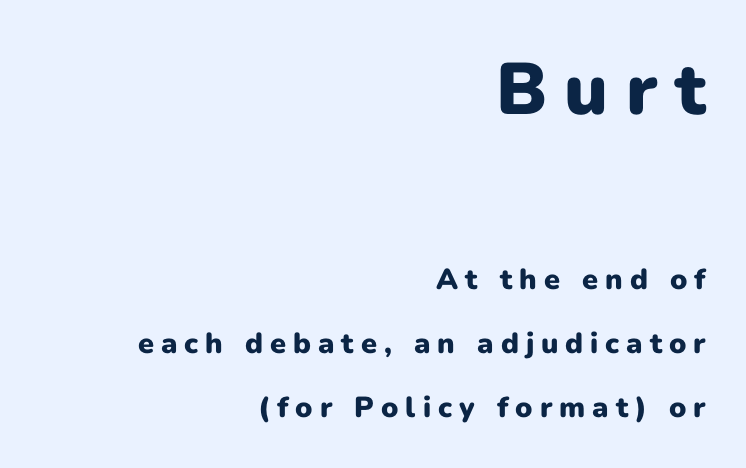
Q: Is the text bold? A: Yes.
Q: Is the text italic (slanted)? A: No, it is upright.
Q: Is the typeface a serif or a sans-serif typeface? A: Sans-serif.
Q: Is the text underlined? A: No.
Q: How is the paragraph aligned? A: Right-aligned.
Q: Is the spacing between letters normal or unusually wide? A: Unusually wide.
Q: Is the spacing between lines tight, normal or loose? A: Loose.
Q: Which block of text is set in a larger size, the first (top) or the second (bottom)? A: The first (top) one.
Q: Width (condensed, normal, or wide)? A: Normal.
Q: Stroke contrast? A: Low.
Q: x-height? A: Medium.
Q: Monospaced? A: No.
